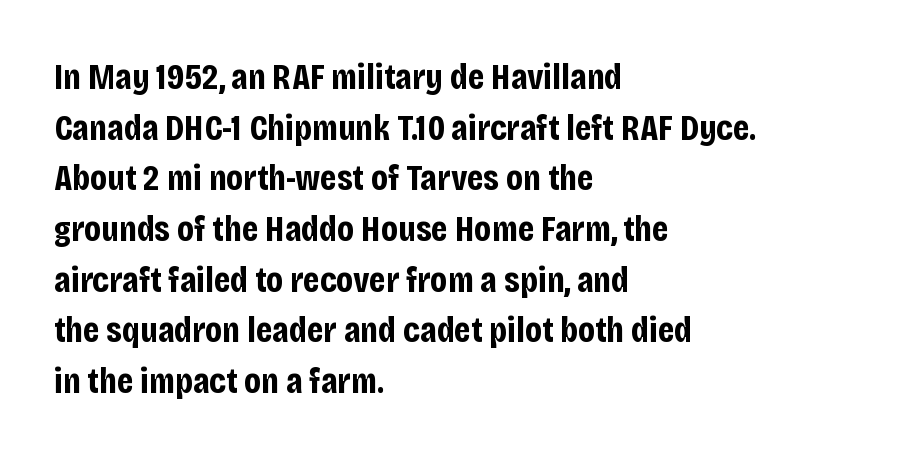
{"serif": "no", "italic": "no", "bold": "yes", "weight": "bold", "width": "condensed", "stroke_contrast": "low", "x_height": "large", "monospaced": "no", "underline": "no", "align": "left", "line_spacing": "normal", "line_spacing_ratio": 1.37, "letter_spacing": "normal", "letter_spacing_em": 0.0, "glyph_px": 37}
